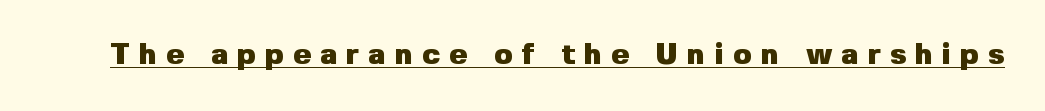
Q: Is the text bold? A: Yes.
Q: Is the text italic (slanted)? A: No, it is upright.
Q: Is the typeface a serif or a sans-serif typeface? A: Sans-serif.
Q: Is the text underlined? A: Yes.
Q: Is the spacing between letters normal or unusually wide? A: Unusually wide.
Q: Width (condensed, normal, or wide)? A: Normal.
Q: Stroke contrast? A: Low.
Q: x-height? A: Medium.
Q: Monospaced? A: No.
